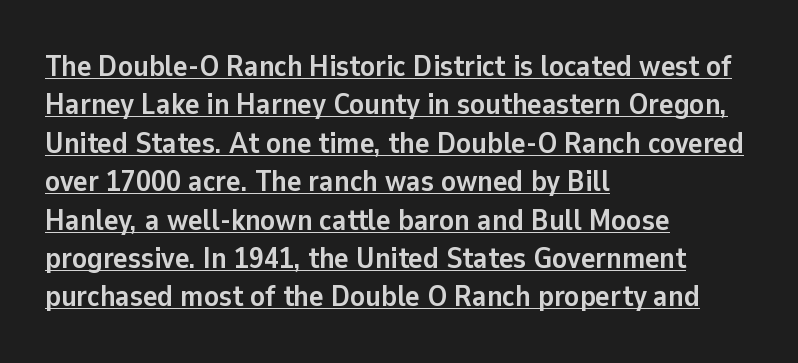
The glyphs are accompanied by a horizontal stroke just below them. The line texture is even and compact thanks to regular tracking. The paragraph has a hard left edge and a soft right edge. The type family on display is of the sans-serif kind. The specimen reads as upright at a glance.
